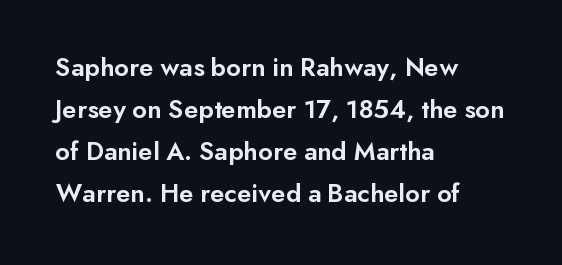
{"italic": "no", "bold": "semi", "underline": "no", "align": "left", "line_spacing": "normal", "line_spacing_ratio": 1.56, "letter_spacing": "normal", "letter_spacing_em": 0.0, "glyph_px": 27}
